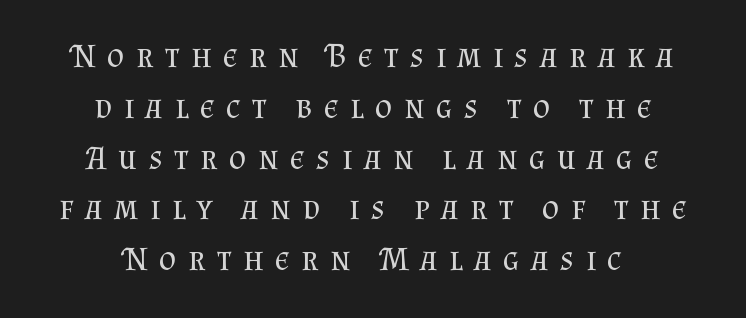
The letterforms sit at book weight or below. The lettering stays uniformly vertical, giving the passage a roman look. The strip under each line holds only bare page. Small tapered or slab feet sit at the stroke ends, so this counts as serif. Centered paragraph, ragged on both sides. Characters follow at a spacing far wider than the type designer built in.
